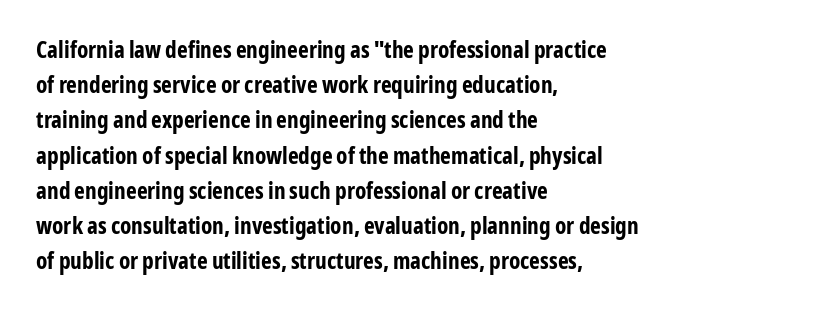
{"italic": "no", "bold": "yes", "underline": "no", "align": "left", "line_spacing": "normal", "line_spacing_ratio": 1.53, "letter_spacing": "normal", "letter_spacing_em": 0.0, "glyph_px": 23}
